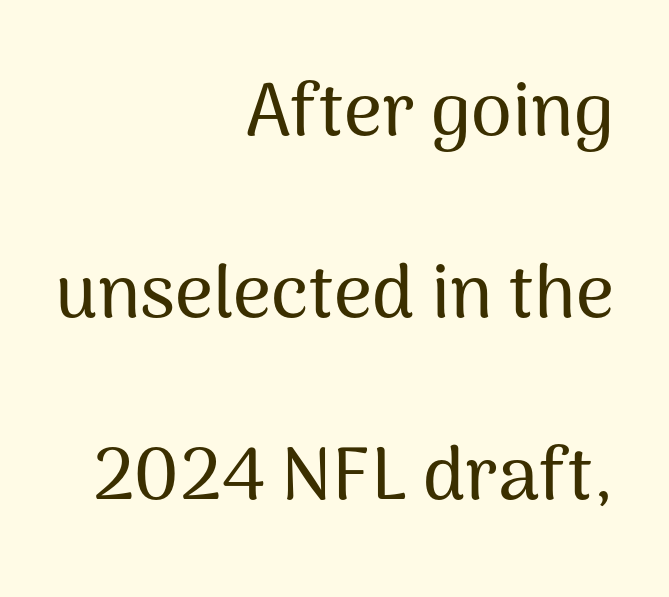
{"serif": "no", "italic": "no", "width": "normal", "stroke_contrast": "medium", "x_height": "medium", "monospaced": "no", "underline": "no", "align": "right", "line_spacing": "loose", "line_spacing_ratio": 2.46, "letter_spacing": "normal", "letter_spacing_em": 0.0, "glyph_px": 74}
